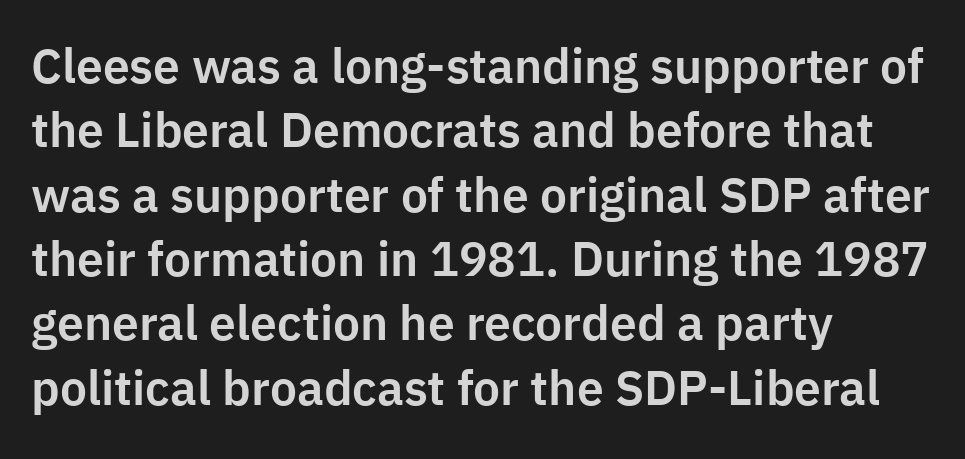
Unlike italic type, these characters show no tilt at all. The vertical gap from one line to the next is medium. Is the letter spacing exaggerated? No — it looks like the ordinary default. The rendering anchors every line to the left-hand side.
